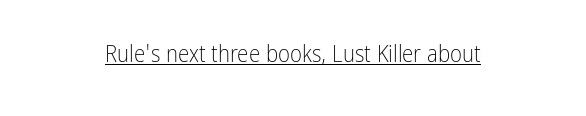
{"italic": "no", "bold": "no", "underline": "yes", "align": "center", "letter_spacing": "normal", "letter_spacing_em": 0.0, "glyph_px": 23}
